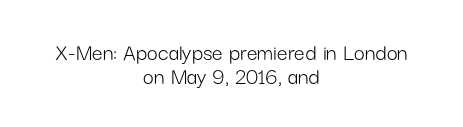
Q: Is the text bold? A: No.
Q: Is the text italic (slanted)? A: No, it is upright.
Q: Is the text underlined? A: No.
Q: How is the paragraph aligned? A: Centered.
Q: Is the spacing between letters normal or unusually wide? A: Normal.
Q: Is the spacing between lines tight, normal or loose? A: Tight.
